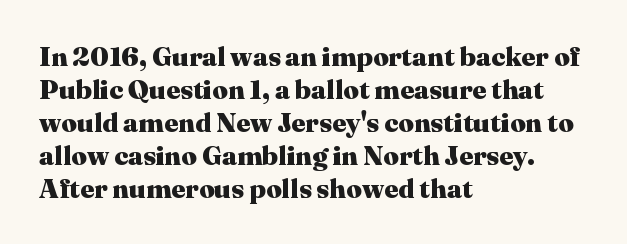
The image shows 27 px bold type, upright; set left-aligned, line spacing 1.22x, normal letter spacing, not underlined.
